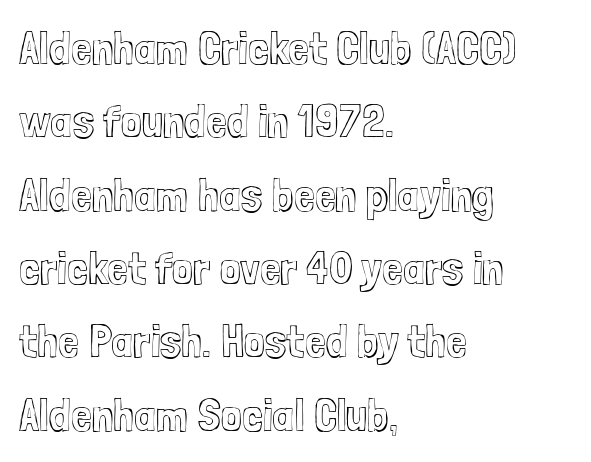
You could call the tracking neutral — neither tight nor loose. The axis of the letterforms is exactly vertical. Words float on clear page, feet unadorned. Where is the straight margin? On the left.
